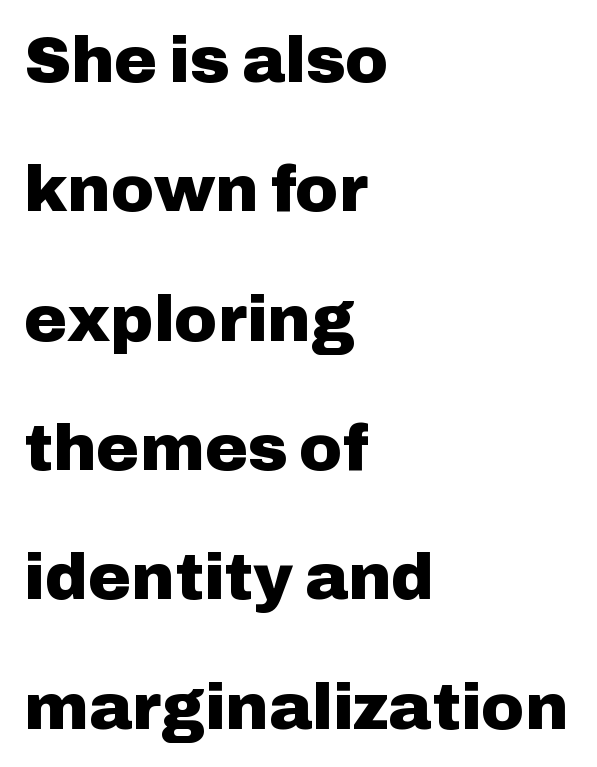
Plain, unruled lines of type. Plenty of ink on the page — the face is bold. These lines stand farther apart than default settings would place them. Line starts are locked; line ends wander.
